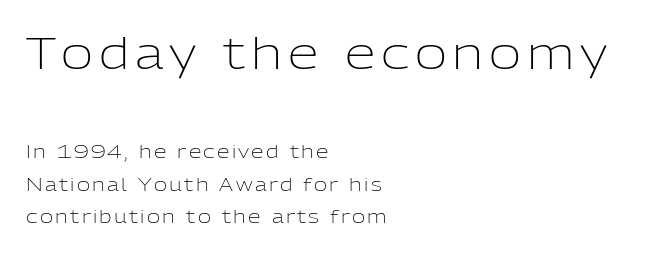
{"serif": "no", "italic": "no", "bold": "no", "weight": "light", "width": "normal", "stroke_contrast": "low", "x_height": "medium", "monospaced": "no", "underline": "no", "align": "left", "line_spacing_ratio": 1.8, "larger_block": "first", "size_ratio": 2.44, "glyph_px": 44}
